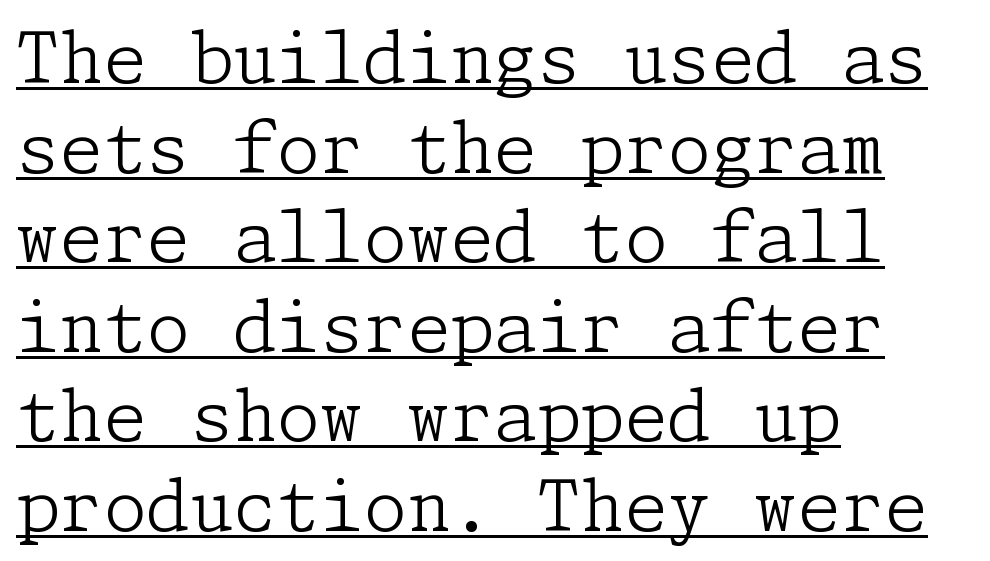
The rendering keeps characters at their native spacing. This sample carries an underscore along the baseline area. Little horizontal feet cap the strokes, marking this as serif type. This is not heavy type; no bold has been used. Quick note: not italic, upright. This block has exactly the height ordinary leading produces.
